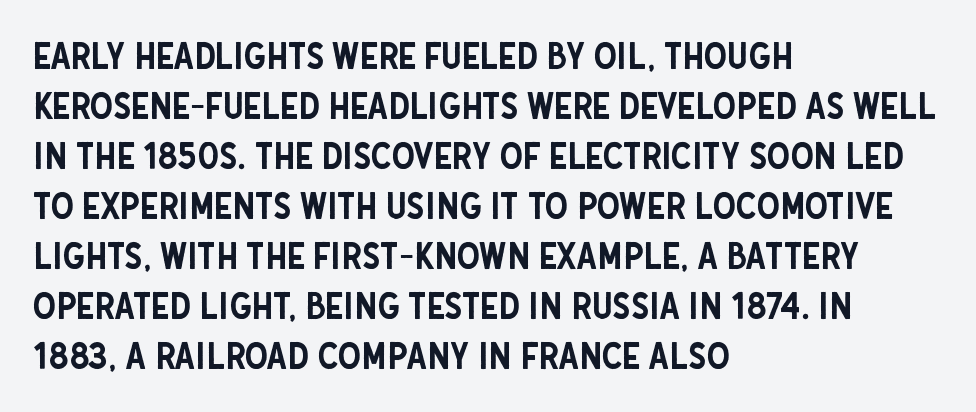
{"serif": "no", "italic": "no", "width": "condensed", "stroke_contrast": "low", "x_height": "large", "monospaced": "no", "underline": "no", "align": "left", "line_spacing": "normal", "line_spacing_ratio": 1.35, "letter_spacing": "normal", "letter_spacing_em": 0.0, "glyph_px": 37}
